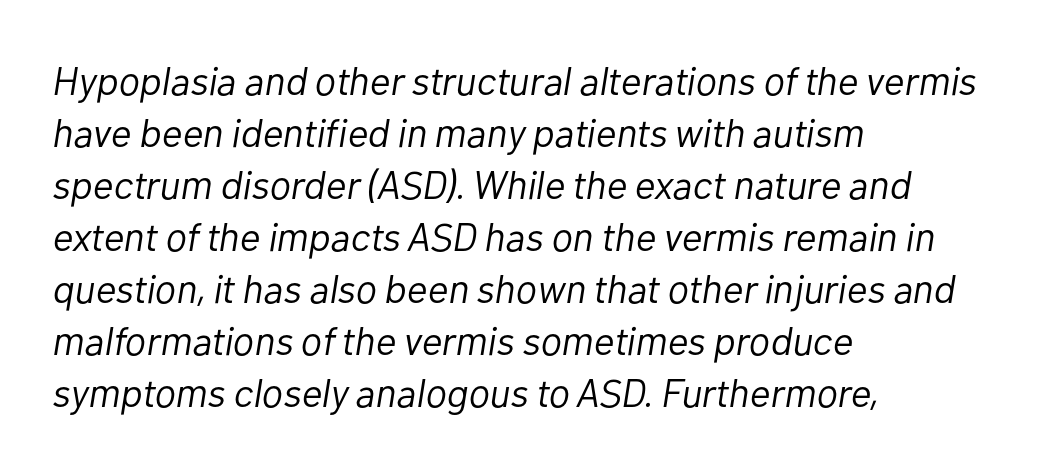
Underline: absent. Words appear dense and cohesive because spacing is normal. The letters are slanted; this is an italic face. Line starts are locked; line ends wander. Varying glyph widths throughout — classic text-font behaviour. Whoever set this chose a conventional vertical rhythm.
